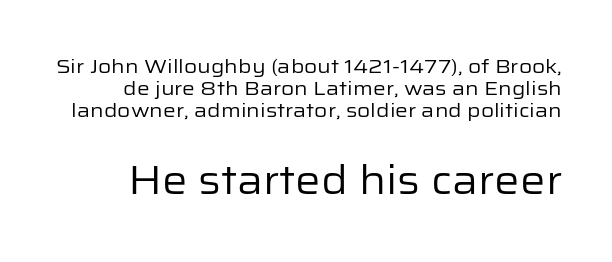
These glyphs show unthickened strokes, regular width or finer. One glance says dense: line gaps are narrower than usual. The lower block of text is set noticeably larger than the block above it. A typesetter would call this proportional, since set widths differ per character. Rule under the text: the space is simply empty. Posture: vertical.
